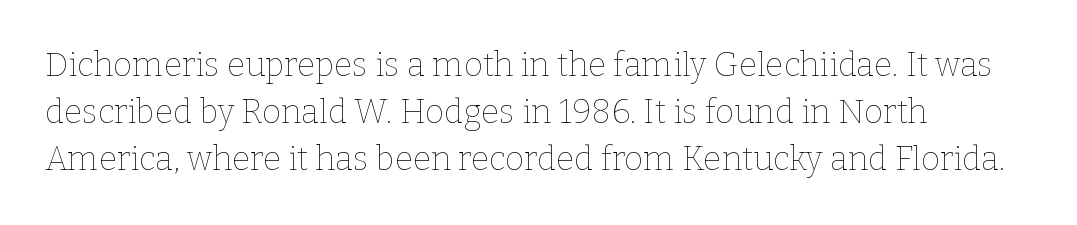
{"italic": "no", "bold": "no", "weight": "thin", "width": "normal", "stroke_contrast": "low", "x_height": "medium", "monospaced": "no", "underline": "no", "align": "left", "line_spacing": "normal", "line_spacing_ratio": 1.43, "letter_spacing": "normal", "letter_spacing_em": 0.0, "glyph_px": 33}
